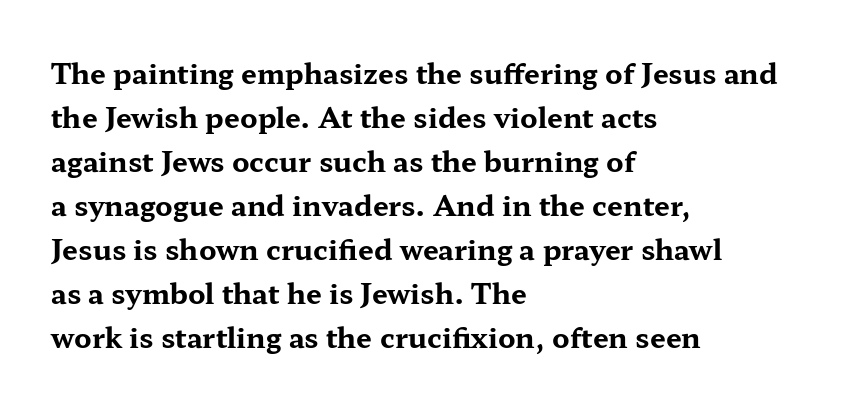
{"serif": "yes", "italic": "no", "bold": "yes", "weight": "bold", "width": "wide", "stroke_contrast": "medium", "x_height": "medium", "monospaced": "no", "underline": "no", "align": "left", "line_spacing": "normal", "line_spacing_ratio": 1.57, "letter_spacing": "normal", "letter_spacing_em": 0.0, "glyph_px": 28}
